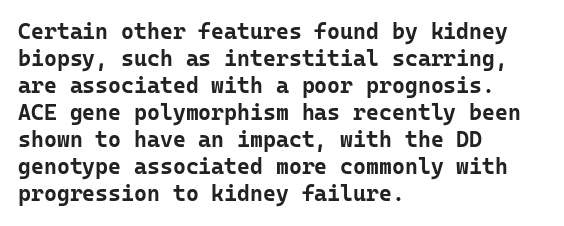
The image shows 22 px bold type, upright; set left-aligned, line spacing 1.23x, normal letter spacing, not underlined.
